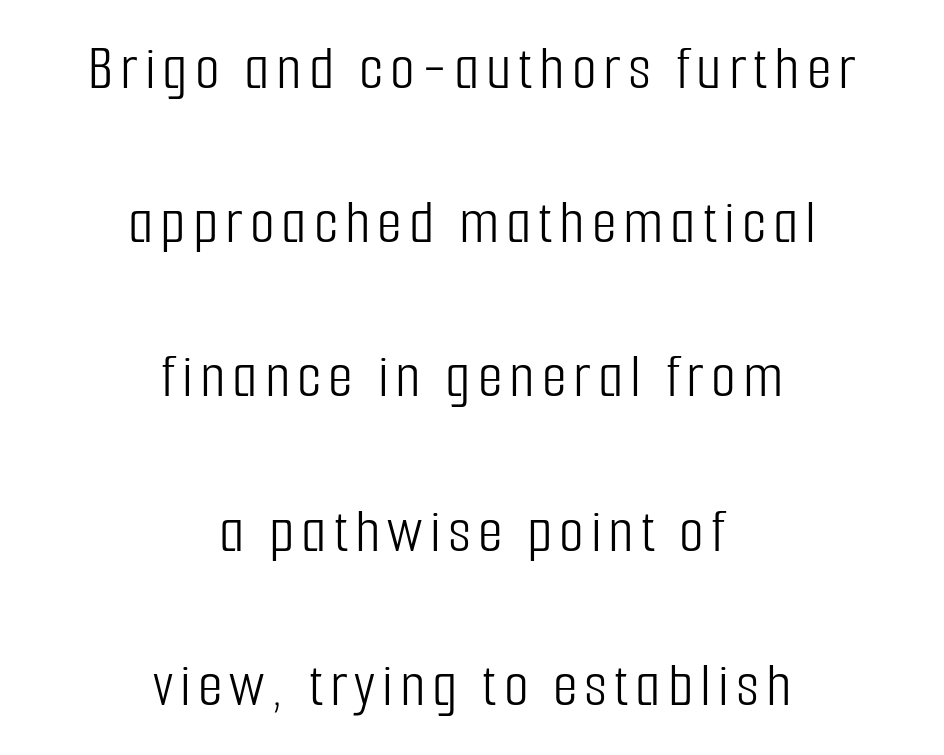
The lines in this sample share a center point and differ in where they start and stop. The glyphs are unaccompanied by any horizontal stroke below them. Line spacing here is loose. The type sits square on the baseline with zero lean. Regarding serifs, this sample does without them. Think of a printed novel: that variable character pitch is what you see here.
